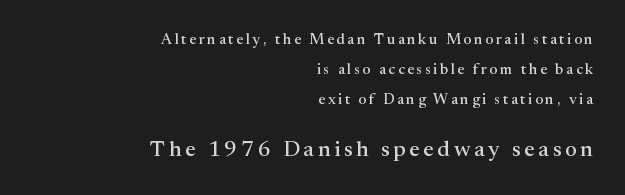
Vertically, the passage feels expansive, rows floating well apart. The typesetter chose a ragged-left arrangement here. Just letters on the line, the space beneath them empty. If you drew a line through each stem, it would be perfectly vertical. If you squint, the bottom block still reads clearly — it's the larger of the two.
